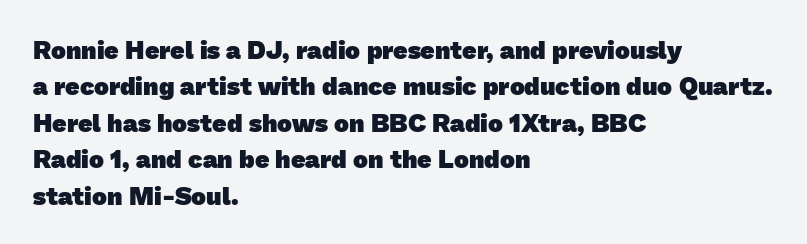
{"bold": "yes", "underline": "no", "align": "left", "line_spacing": "normal", "line_spacing_ratio": 1.46, "letter_spacing": "normal", "letter_spacing_em": 0.0, "glyph_px": 25}
